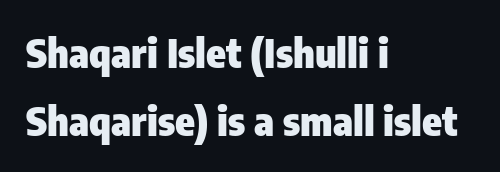
The image shows 40 px heavy, condensed sans-serif type, upright; set left-aligned, line spacing 1.71x, normal letter spacing, not underlined; low stroke contrast and a medium x-height.
